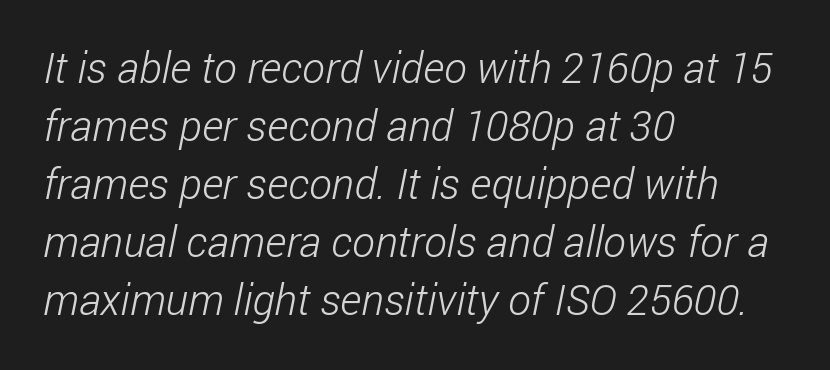
{"serif": "no", "bold": "no", "weight": "light", "width": "condensed", "stroke_contrast": "low", "x_height": "medium", "monospaced": "no", "underline": "no", "align": "left", "line_spacing": "normal", "line_spacing_ratio": 1.35, "letter_spacing": "normal", "letter_spacing_em": 0.0, "glyph_px": 43}
